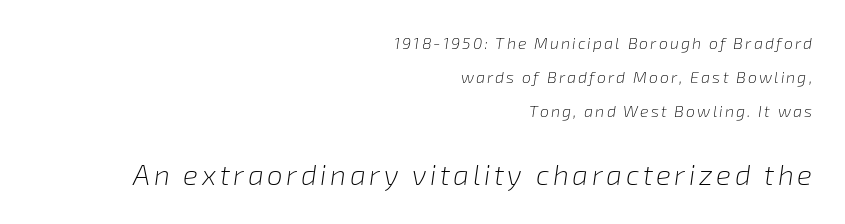
Would a proofreader flag this as italicized? Yes. The block of text is sparse from top to bottom, with ample space between rows. Is this a fixed-width face? No — the glyphs have proportional, varying widths. The specimen omits any rule beneath the text block's lines. Between these two stacked blocks, the lower one wins on size.
